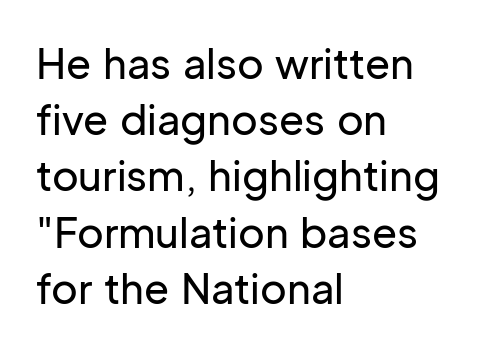
Type without underlining. Alignment: flush left. Observe the absence of serifs on each vertical stroke in this sample. Think of a printed novel: that variable character pitch is what you see here. How would I describe the line gaps? Plain and ordinary. This rendering leaves character spacing at its baseline value.
